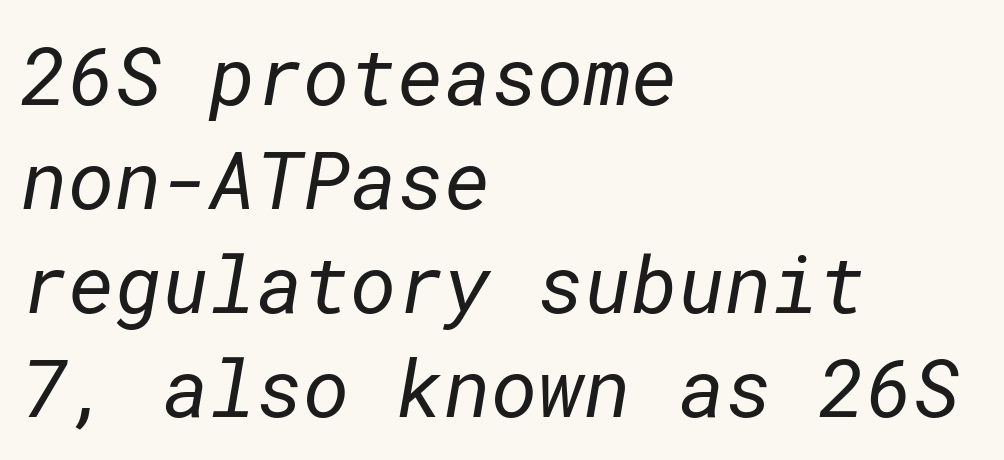
Q: Is the text bold? A: No.
Q: Is the typeface a serif or a sans-serif typeface? A: Sans-serif.
Q: Is the text underlined? A: No.
Q: How is the paragraph aligned? A: Left-aligned.
Q: Is the spacing between letters normal or unusually wide? A: Normal.
Q: Is the spacing between lines tight, normal or loose? A: Normal.
Q: Width (condensed, normal, or wide)? A: Normal.
Q: Stroke contrast? A: Low.
Q: x-height? A: Medium.
